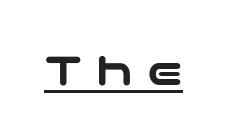
Q: Is the text italic (slanted)? A: No, it is upright.
Q: Is the typeface a serif or a sans-serif typeface? A: Sans-serif.
Q: Is the text underlined? A: Yes.
Q: Is the spacing between letters normal or unusually wide? A: Unusually wide.
Q: Width (condensed, normal, or wide)? A: Wide.
Q: Stroke contrast? A: Low.
Q: x-height? A: Medium.
